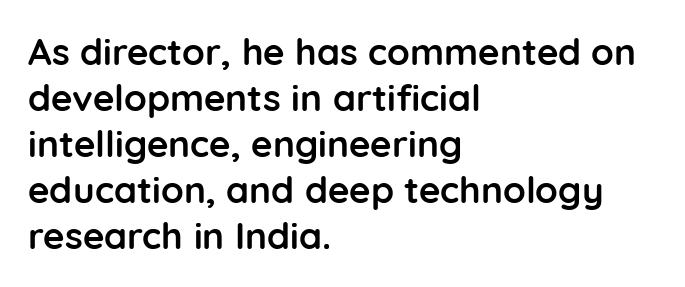
Q: Is the text bold? A: Yes.
Q: Is the text italic (slanted)? A: No, it is upright.
Q: Is the typeface a serif or a sans-serif typeface? A: Sans-serif.
Q: Is the text underlined? A: No.
Q: How is the paragraph aligned? A: Left-aligned.
Q: Is the spacing between letters normal or unusually wide? A: Normal.
Q: Width (condensed, normal, or wide)? A: Normal.
Q: Stroke contrast? A: Low.
Q: x-height? A: Medium.
Q: Monospaced? A: No.
